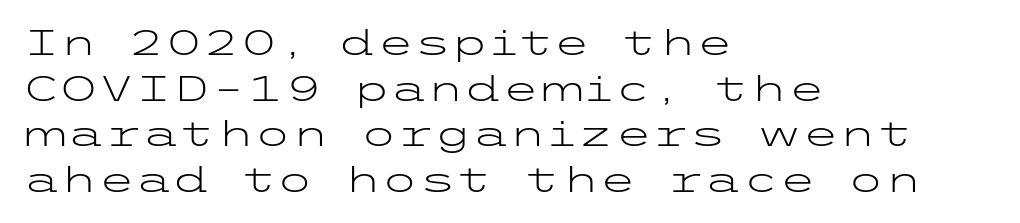
{"serif": "no", "italic": "no", "bold": "no", "weight": "light", "width": "wide", "stroke_contrast": "low", "x_height": "medium", "underline": "no", "align": "left", "line_spacing": "normal", "line_spacing_ratio": 1.34, "letter_spacing": "normal", "letter_spacing_em": 0.0, "glyph_px": 34}
